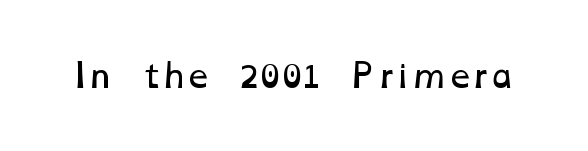
The image shows 32 px regular-weight, wide type; set normal letter spacing, not underlined; low stroke contrast and a medium x-height.
